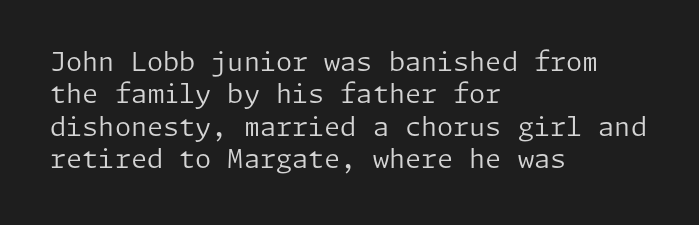
Line spacing here is normal. Nobody touched the tracking dial on this one. Quick note: underline off. Designer's note — italics off, roman on. The lines are quadded left.
